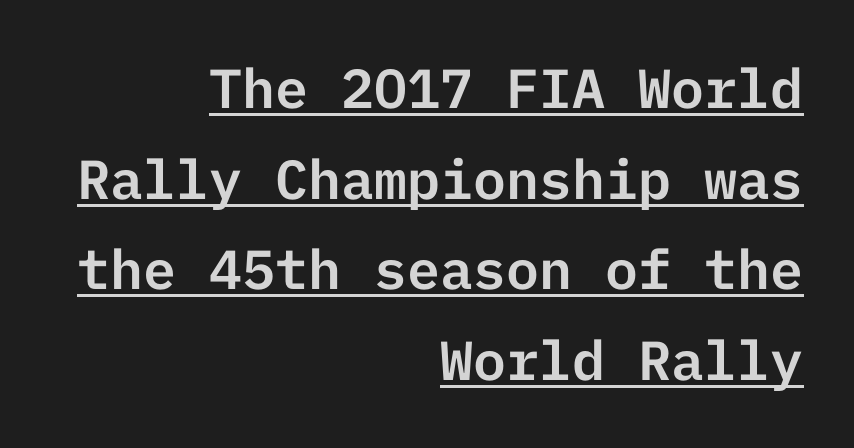
The image shows 55 px sans-serif type, upright; set right-aligned, normal line spacing (1.65x), normal letter spacing, underlined; low stroke contrast and a medium x-height.
